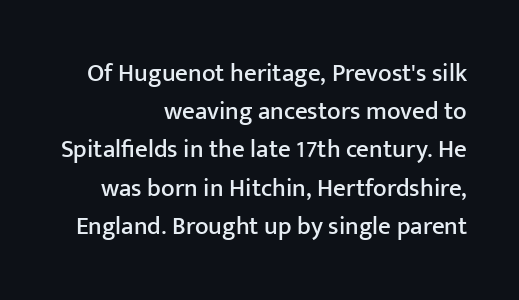
The image shows 25 px text type, upright; set right-aligned, normal line spacing (1.53x), normal letter spacing, not underlined.
